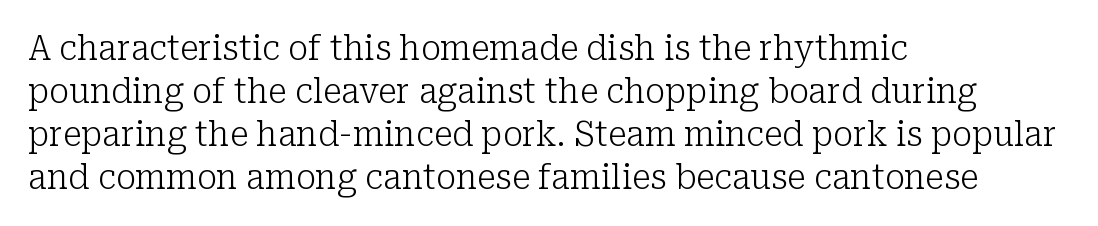
Q: Is the text bold? A: No.
Q: Is the text italic (slanted)? A: No, it is upright.
Q: Is the typeface a serif or a sans-serif typeface? A: Serif.
Q: Is the text underlined? A: No.
Q: How is the paragraph aligned? A: Left-aligned.
Q: Is the spacing between letters normal or unusually wide? A: Normal.
Q: Is the spacing between lines tight, normal or loose? A: Normal.
Q: Width (condensed, normal, or wide)? A: Normal.
Q: Stroke contrast? A: Low.
Q: x-height? A: Medium.
Q: Monospaced? A: No.
